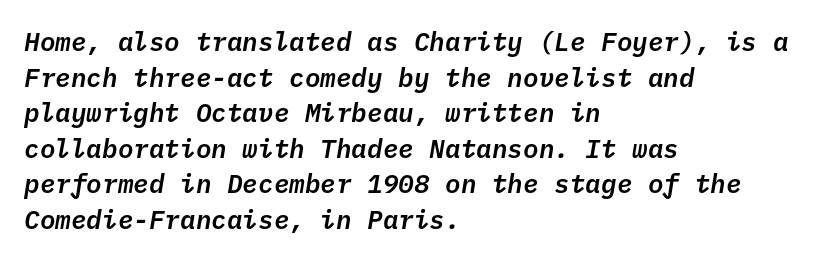
The image shows 26 px text type, italic (leaning right); set left-aligned, normal line spacing (1.37x), normal letter spacing, not underlined.
